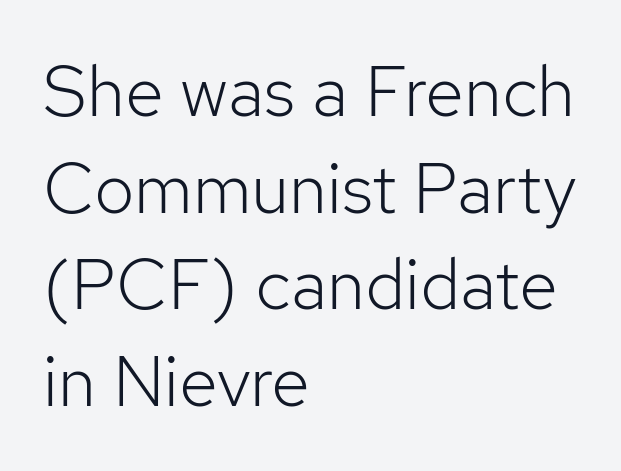
The image shows 71 px light sans-serif type, upright; set left-aligned, normal line spacing (1.36x), normal letter spacing, not underlined; low stroke contrast and a medium x-height.
